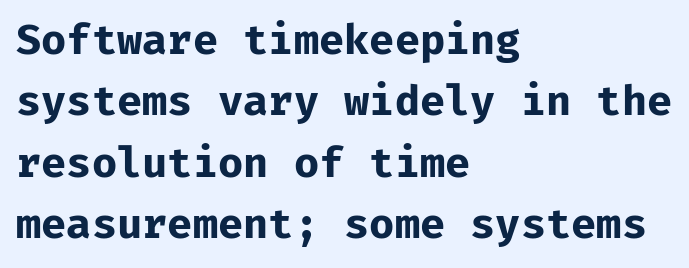
{"serif": "no", "italic": "no", "bold": "yes", "weight": "bold", "width": "normal", "stroke_contrast": "low", "x_height": "medium", "underline": "no", "align": "left", "line_spacing": "normal", "line_spacing_ratio": 1.5, "letter_spacing": "normal", "letter_spacing_em": 0.0, "glyph_px": 41}
